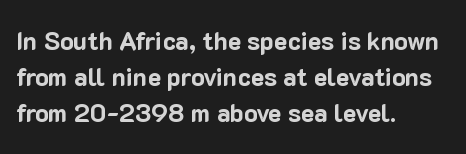
Typesetter's note: full bold, strokes at maximum text heaviness. Rendered with straight, roman letterforms. The line-height multiplier appears to be the usual default. Words appear dense and cohesive because spacing is normal. A student would call this left alignment; a typographer would say flush left, rag right. The baseline area is clear.
